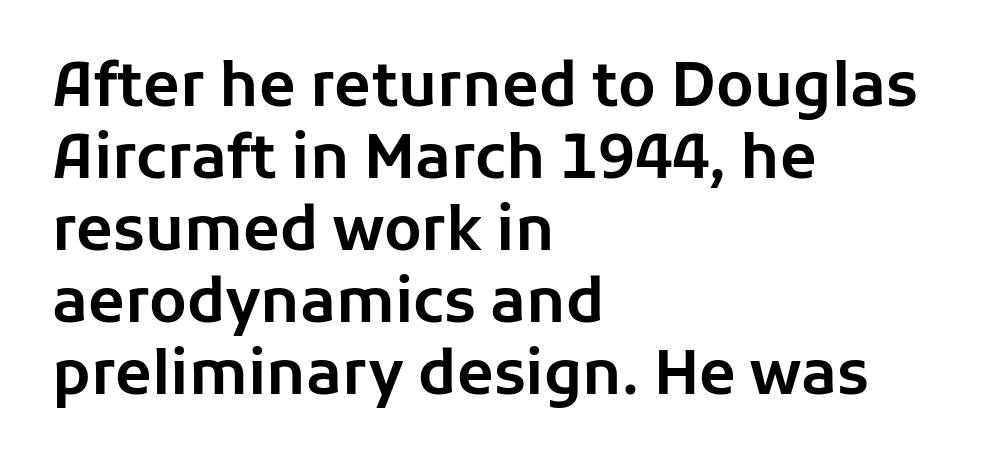
Q: Is the text italic (slanted)? A: No, it is upright.
Q: Is the typeface a serif or a sans-serif typeface? A: Sans-serif.
Q: Is the text underlined? A: No.
Q: How is the paragraph aligned? A: Left-aligned.
Q: Is the spacing between letters normal or unusually wide? A: Normal.
Q: Width (condensed, normal, or wide)? A: Normal.
Q: Stroke contrast? A: Low.
Q: x-height? A: Medium.
Q: Monospaced? A: No.
